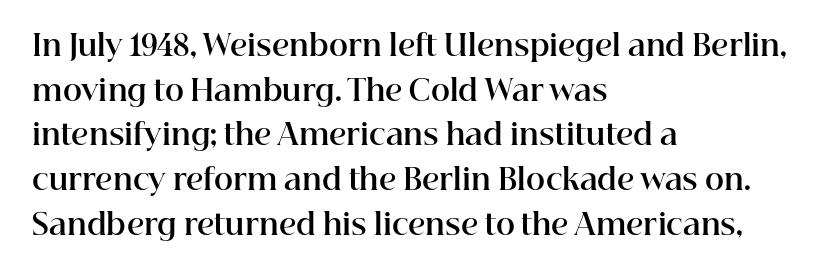
Underline: absent. If you drew a line through each stem, it would be perfectly vertical. The tracking reads as untouched default to a designer's eye. The typesetting leans heavy: a genuine bold. Successive baselines arrive at the customary interval. Spacing verdict: proportional, widths tailored to each character.
